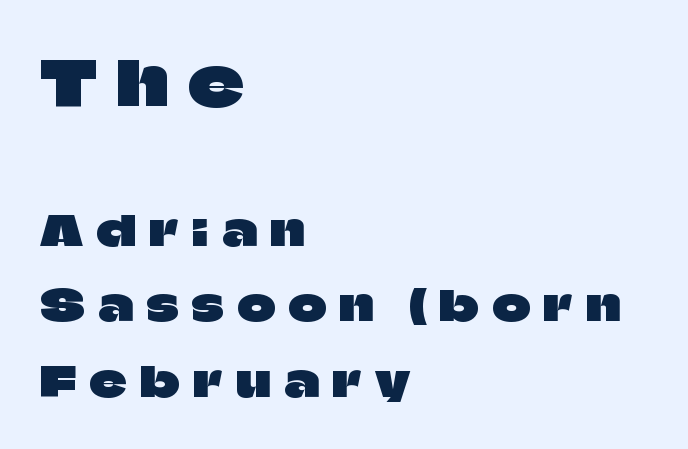
The image shows 61 px sans-serif type, upright; set left-aligned, line spacing 1.85x, unusually wide letter spacing (+0.33 em), not underlined; the first (top) block is 1.49x larger; low stroke contrast and a large x-height.
